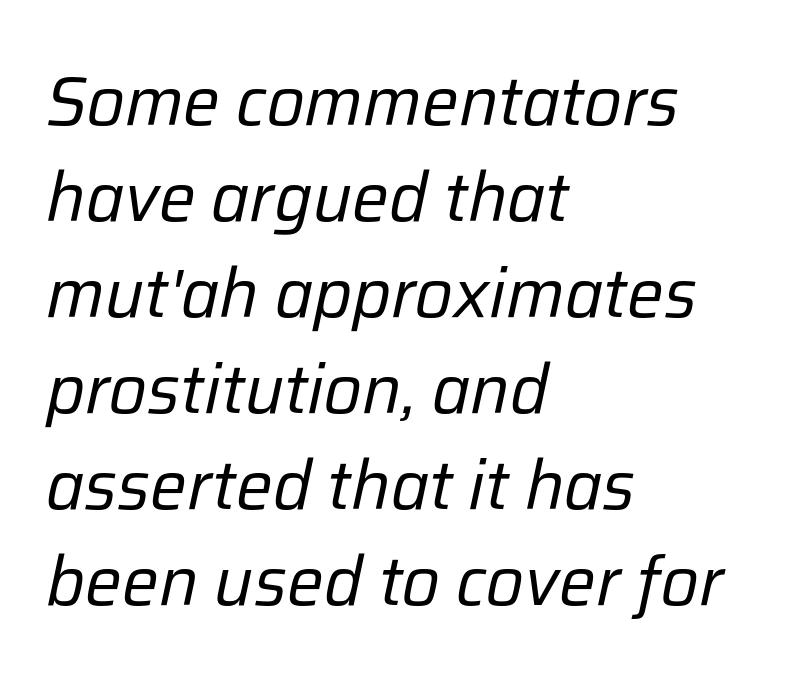
If you drew a line through each stem, it would be angled. The face used here is proportionally spaced, like ordinary book or web type. This sample uses plain, unmodified letter spacing. Horizontal alignment here is leftward, the default for most running prose. How would I describe the line gaps? Plain and ordinary.
